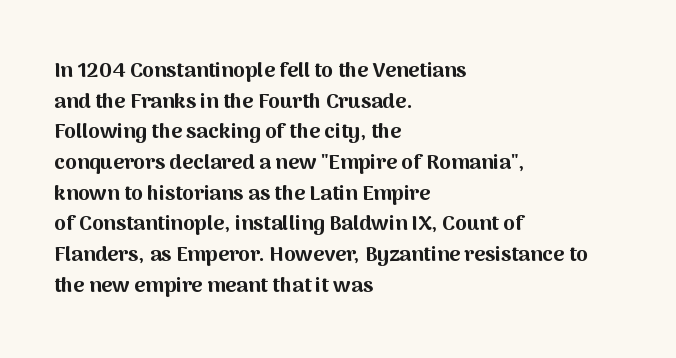
The image shows 21 px bold type, upright; set left-aligned, normal line spacing (1.46x), normal letter spacing, not underlined.
